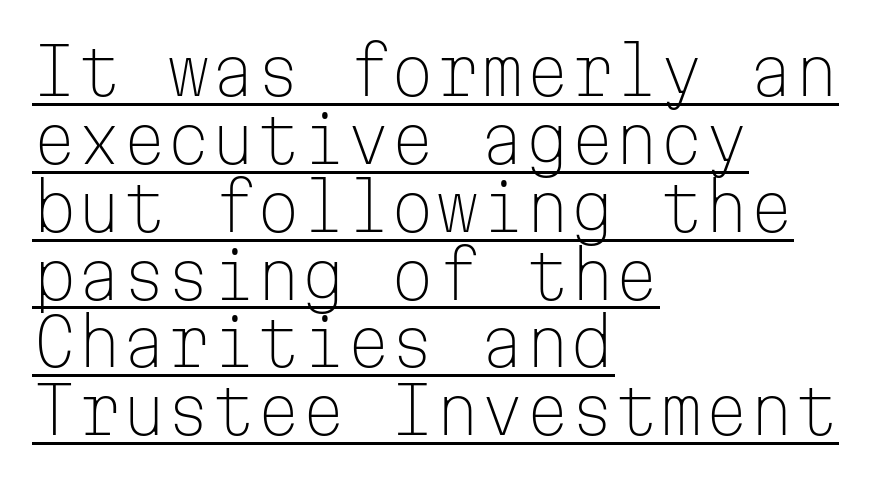
Q: Is the text bold? A: No.
Q: Is the text italic (slanted)? A: No, it is upright.
Q: Is the typeface a serif or a sans-serif typeface? A: Sans-serif.
Q: Is the text underlined? A: Yes.
Q: How is the paragraph aligned? A: Left-aligned.
Q: Is the spacing between letters normal or unusually wide? A: Normal.
Q: Is the spacing between lines tight, normal or loose? A: Tight.
Q: Width (condensed, normal, or wide)? A: Normal.
Q: Stroke contrast? A: Low.
Q: x-height? A: Medium.
Q: Monospaced? A: Yes.
